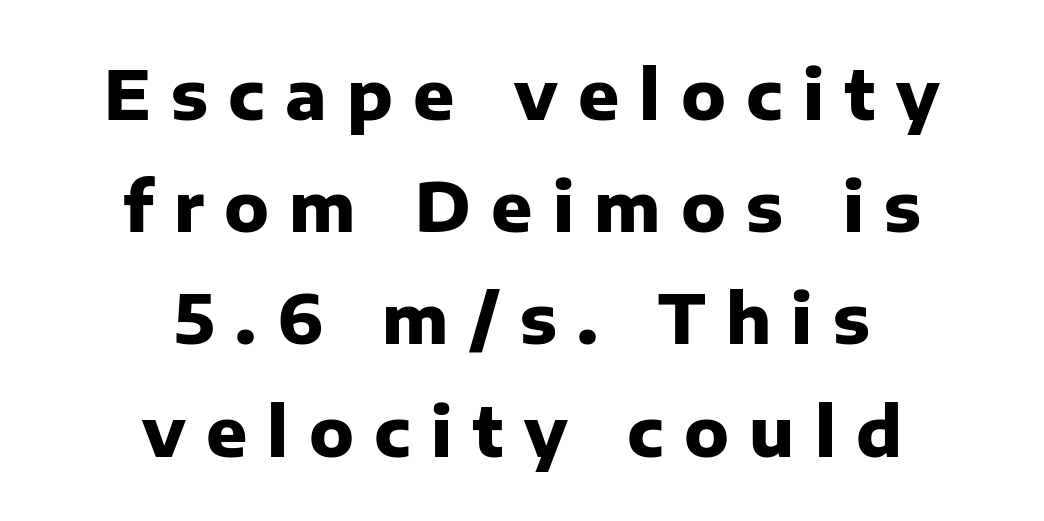
Pretty heavy lettering here — definitely bold. Is this a fixed-width face? No — the glyphs have proportional, varying widths. Does the leading feel generous? No, just average. Short note: letters widely spaced. Alignment: centered.
